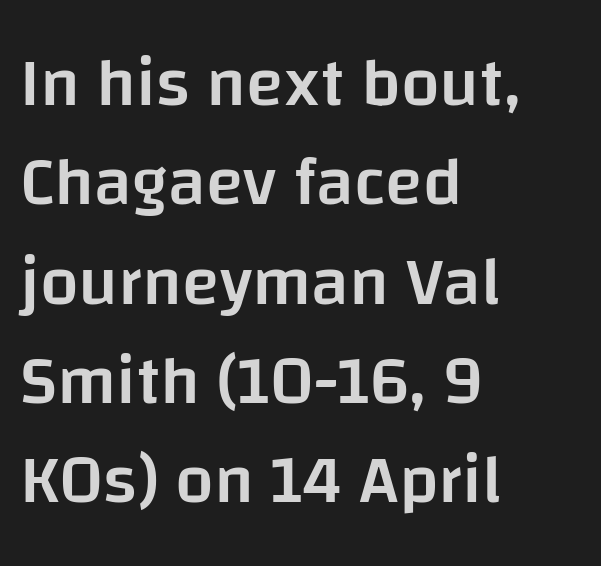
The image shows 69 px semibold sans-serif type, upright; set left-aligned, normal line spacing (1.44x), normal letter spacing, not underlined; low stroke contrast and a large x-height.
